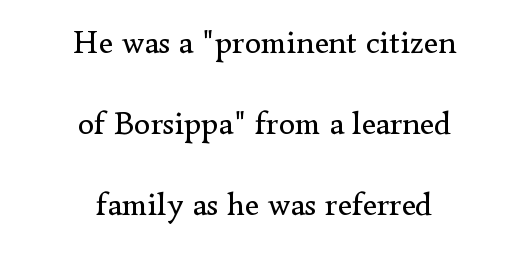
{"serif": "yes", "italic": "no", "bold": "no", "weight": "regular", "width": "normal", "stroke_contrast": "low", "x_height": "small", "monospaced": "no", "underline": "no", "align": "center", "line_spacing": "loose", "line_spacing_ratio": 2.45, "letter_spacing": "normal", "letter_spacing_em": 0.0, "glyph_px": 33}
